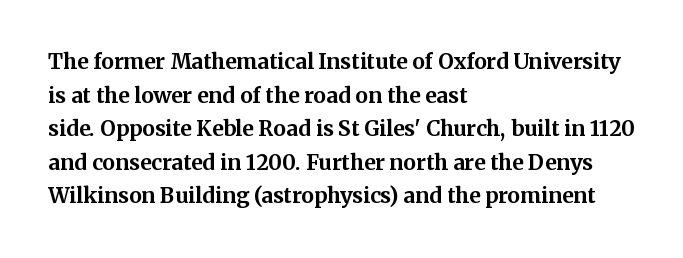
This sample uses plain, unmodified letter spacing. The lines are quadded left. If you measured baseline to baseline, you'd find a middling distance. A dark, heavy texture on the line: the type is bold. Unmarked baselines from the first word to the last.
